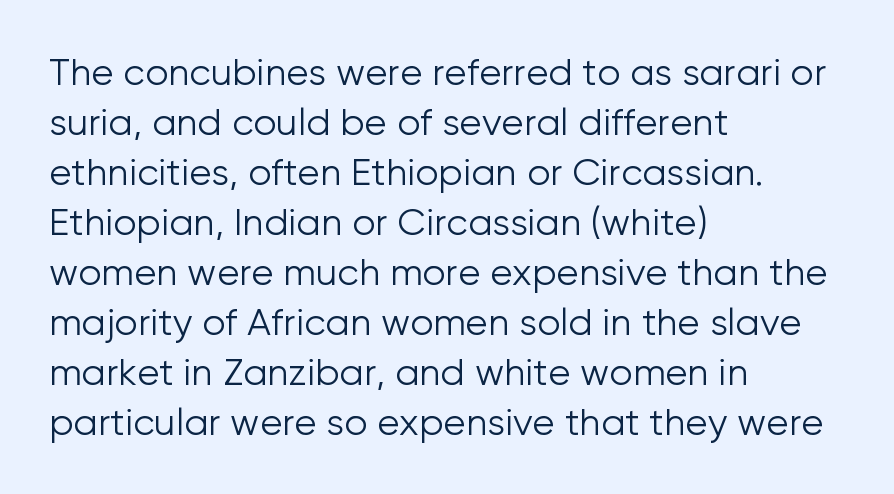
{"serif": "no", "italic": "no", "bold": "no", "weight": "light", "width": "normal", "stroke_contrast": "low", "x_height": "medium", "monospaced": "no", "underline": "no", "align": "left", "line_spacing": "normal", "line_spacing_ratio": 1.35, "letter_spacing": "normal", "letter_spacing_em": 0.0, "glyph_px": 37}
